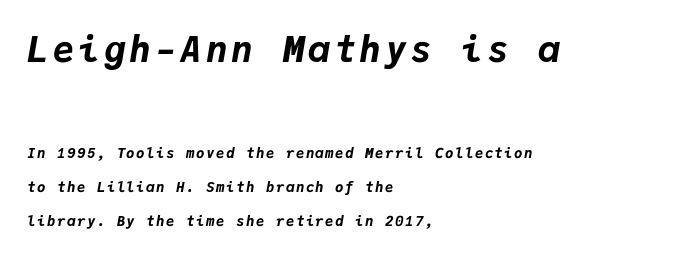
{"italic": "yes", "lean": "right", "slant_degrees": 9, "bold": "yes", "weight": "bold", "width": "normal", "stroke_contrast": "low", "x_height": "medium", "monospaced": "yes", "underline": "no", "align": "left", "line_spacing": "loose", "line_spacing_ratio": 2.44, "larger_block": "first", "size_ratio": 2.57, "glyph_px": 36}
